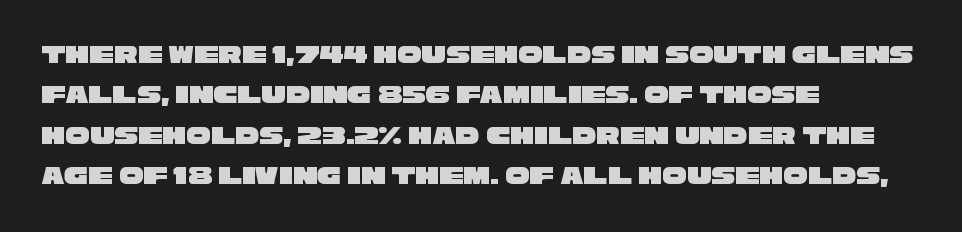
{"underline": "no", "align": "left", "line_spacing": "normal", "line_spacing_ratio": 1.5, "letter_spacing": "normal", "letter_spacing_em": 0.0, "glyph_px": 27}
